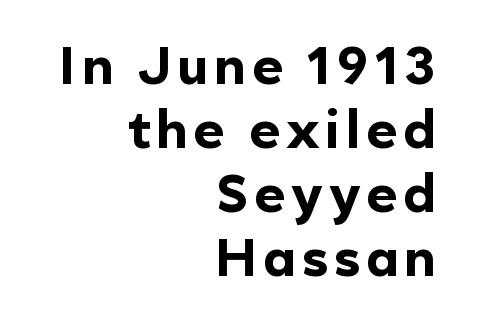
{"serif": "no", "italic": "no", "bold": "yes", "weight": "bold", "width": "normal", "x_height": "medium", "monospaced": "no", "underline": "no", "align": "right", "line_spacing_ratio": 1.21, "glyph_px": 53}
